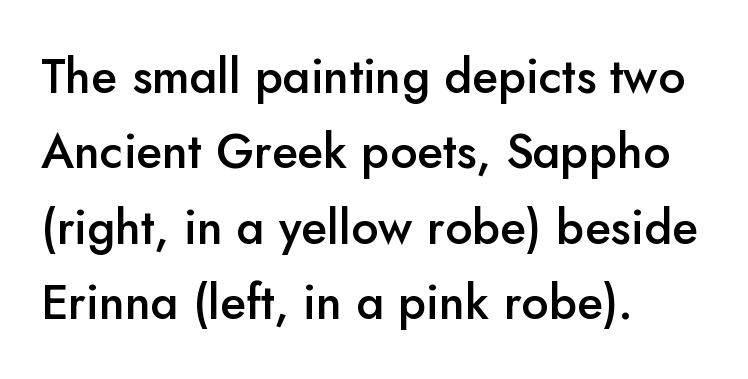
Q: Is the text bold? A: Semi-bold.
Q: Is the text italic (slanted)? A: No, it is upright.
Q: Is the typeface a serif or a sans-serif typeface? A: Sans-serif.
Q: Is the text underlined? A: No.
Q: How is the paragraph aligned? A: Left-aligned.
Q: Is the spacing between letters normal or unusually wide? A: Normal.
Q: Is the spacing between lines tight, normal or loose? A: Normal.
Q: Width (condensed, normal, or wide)? A: Normal.
Q: Stroke contrast? A: Low.
Q: x-height? A: Small.
Q: Monospaced? A: No.
